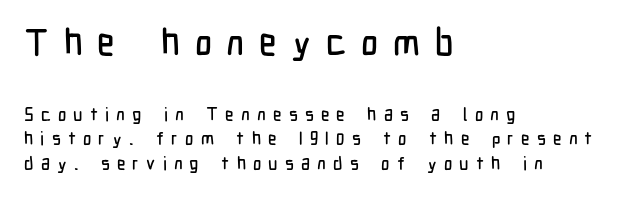
{"serif": "no", "italic": "no", "width": "condensed", "stroke_contrast": "low", "x_height": "medium", "monospaced": "no", "underline": "no", "align": "left", "line_spacing": "normal", "line_spacing_ratio": 1.38, "letter_spacing": "wide", "letter_spacing_em": 0.4, "larger_block": "first", "size_ratio": 2.06, "glyph_px": 37}
